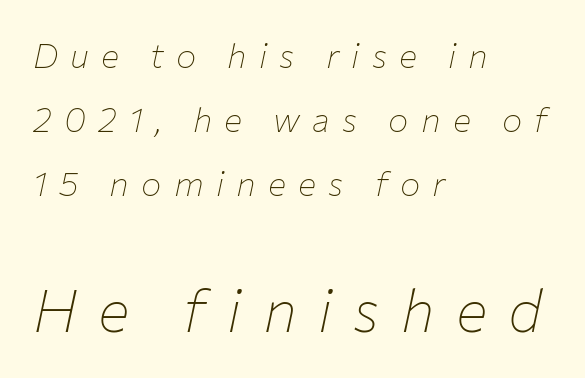
{"italic": "yes", "lean": "right", "slant_degrees": 12, "bold": "no", "weight": "thin", "width": "normal", "stroke_contrast": "low", "x_height": "medium", "monospaced": "no", "underline": "no", "align": "left", "line_spacing_ratio": 1.88, "letter_spacing": "wide", "letter_spacing_em": 0.36, "larger_block": "second", "size_ratio": 1.74, "glyph_px": 59}
